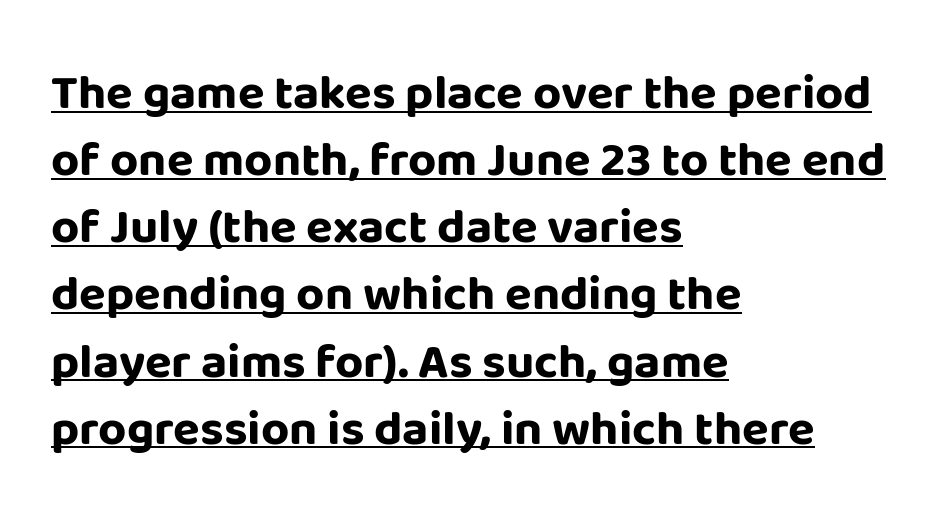
Q: Is the text bold? A: Yes.
Q: Is the text italic (slanted)? A: No, it is upright.
Q: Is the typeface a serif or a sans-serif typeface? A: Sans-serif.
Q: Is the text underlined? A: Yes.
Q: How is the paragraph aligned? A: Left-aligned.
Q: Is the spacing between letters normal or unusually wide? A: Normal.
Q: Is the spacing between lines tight, normal or loose? A: Normal.
Q: Width (condensed, normal, or wide)? A: Normal.
Q: Stroke contrast? A: Low.
Q: x-height? A: Large.
Q: Monospaced? A: No.
